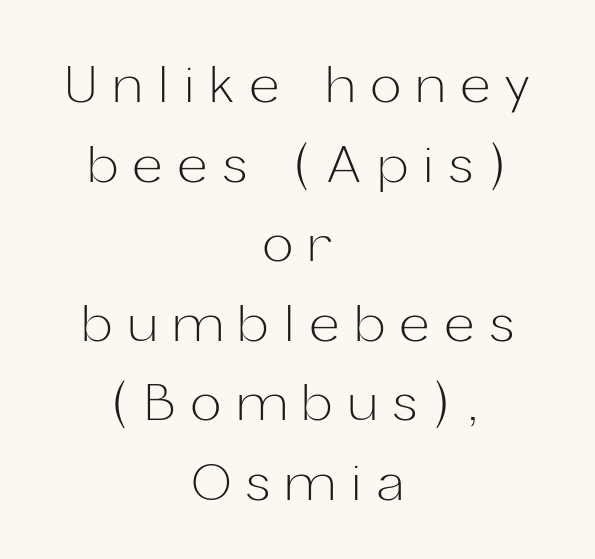
To sum up the face: it is a sans, with no serifs. This rendering features lettering with no underline. The weight tops out at a normal text grade. The specimen reads as upright at a glance.
